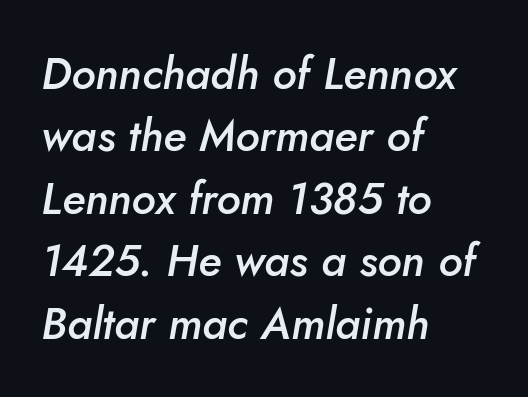
The image shows 44 px semibold type, italic (leaning right); set left-aligned, normal line spacing (1.42x), normal letter spacing, not underlined; low stroke contrast and a small x-height.
